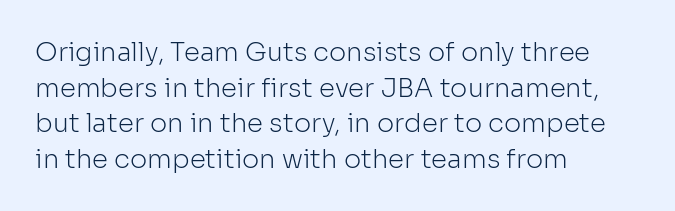
Q: Is the text bold? A: No.
Q: Is the text italic (slanted)? A: No, it is upright.
Q: Is the text underlined? A: No.
Q: How is the paragraph aligned? A: Left-aligned.
Q: Is the spacing between letters normal or unusually wide? A: Normal.
Q: Is the spacing between lines tight, normal or loose? A: Normal.
